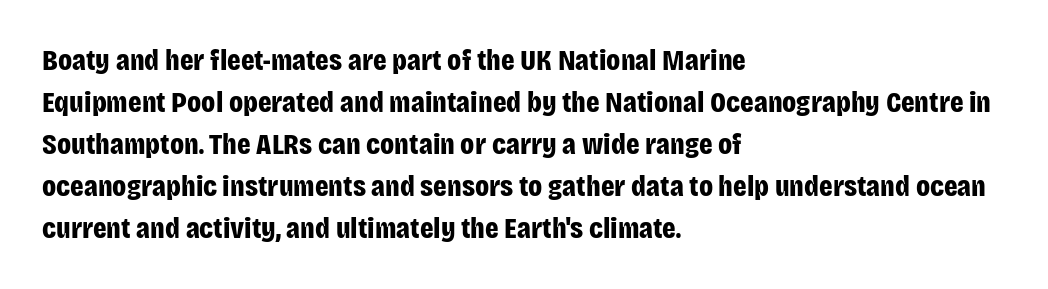
Q: Is the text bold? A: Yes.
Q: Is the text italic (slanted)? A: No, it is upright.
Q: Is the typeface a serif or a sans-serif typeface? A: Sans-serif.
Q: Is the text underlined? A: No.
Q: How is the paragraph aligned? A: Left-aligned.
Q: Is the spacing between letters normal or unusually wide? A: Normal.
Q: Is the spacing between lines tight, normal or loose? A: Normal.
Q: Width (condensed, normal, or wide)? A: Condensed.
Q: Stroke contrast? A: Low.
Q: x-height? A: Large.
Q: Monospaced? A: No.
